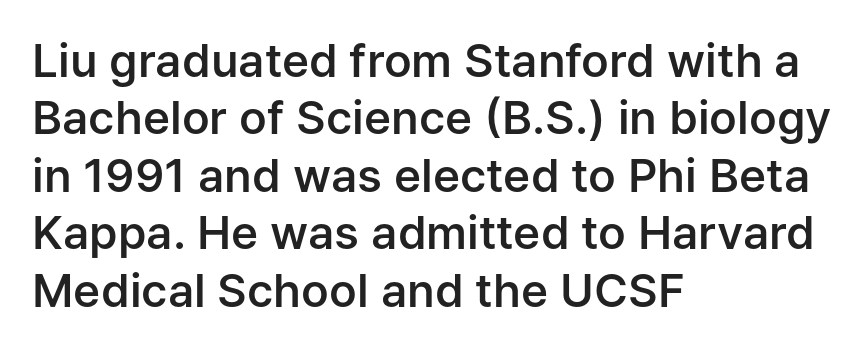
{"serif": "no", "italic": "no", "bold": "semi", "weight": "semibold", "width": "normal", "stroke_contrast": "low", "x_height": "medium", "monospaced": "no", "underline": "no", "align": "left", "line_spacing": "normal", "line_spacing_ratio": 1.25, "letter_spacing": "normal", "letter_spacing_em": 0.0, "glyph_px": 46}
